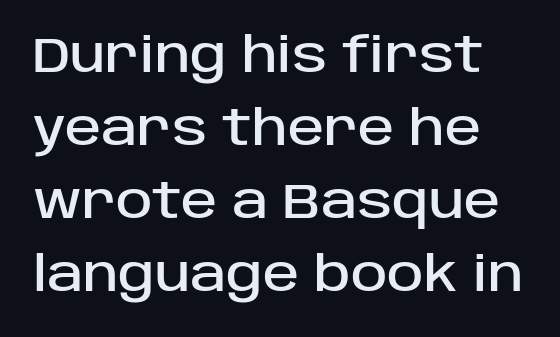
Q: Is the text italic (slanted)? A: No, it is upright.
Q: Is the typeface a serif or a sans-serif typeface? A: Sans-serif.
Q: Is the text underlined? A: No.
Q: Is the spacing between letters normal or unusually wide? A: Normal.
Q: Is the spacing between lines tight, normal or loose? A: Normal.
Q: Width (condensed, normal, or wide)? A: Normal.
Q: Stroke contrast? A: Low.
Q: x-height? A: Large.
Q: Monospaced? A: No.
